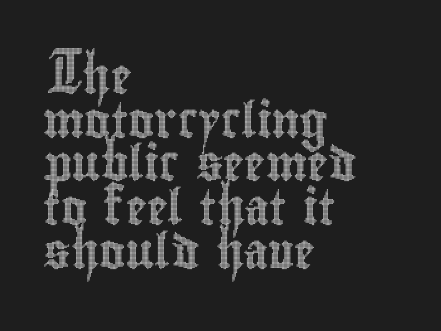
The image shows 35 px condensed type, upright; set left-aligned, normal line spacing (1.25x), normal letter spacing, not underlined; a small x-height.
